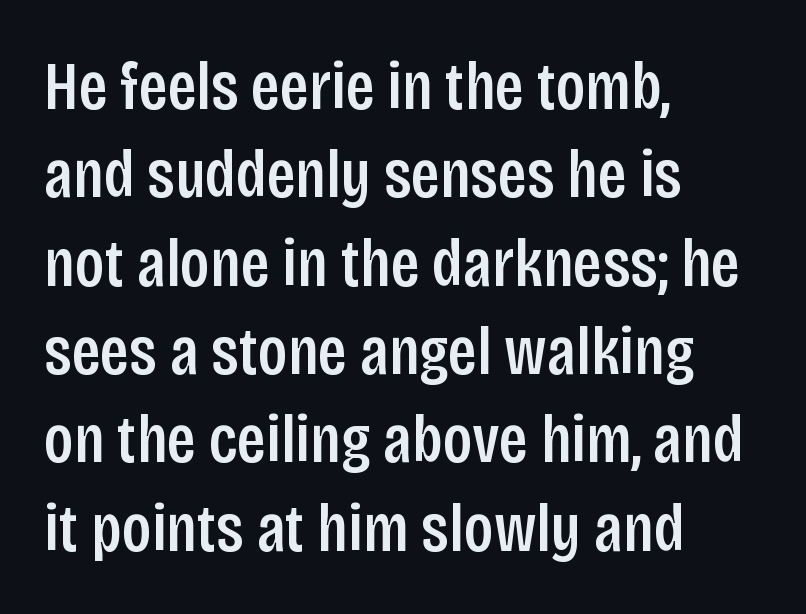
Each letter keeps its own natural width here, so spacing adapts to shape. What's the leading like? Ordinary, nothing unusual. The setting favours the left margin, as ordinary paragraphs usually do. Does extra space separate the letters? No, they use regular spacing.
